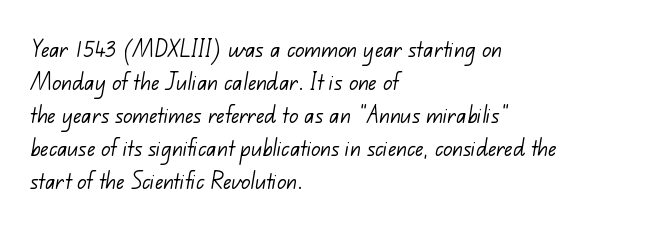
The image shows 27 px text type; set left-aligned, line spacing 1.22x, normal letter spacing, not underlined.
